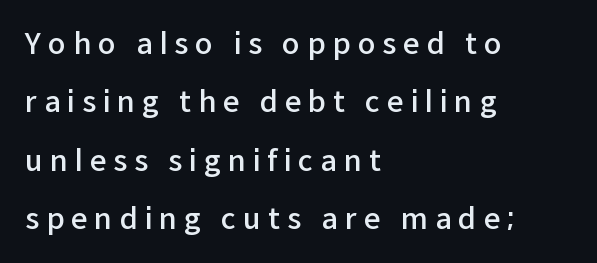
The image shows 29 px semibold sans-serif type, upright; set left-aligned, loose line spacing (2.01x), unusually wide letter spacing (+0.24 em), not underlined; low stroke contrast and a medium x-height.
